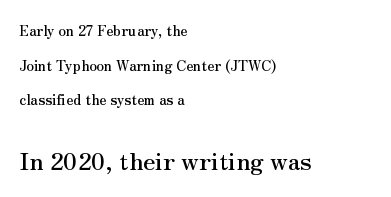
The setting favours the left margin, as ordinary paragraphs usually do. The glyphs are unaccompanied by any horizontal stroke below them. Nope, not italic — everything's standing straight. Students, note that the glyphs here touch the page at normal intervals. Regarding leading, the lines here are spaced well apart. Two sizes are in play, and the larger belongs to the second block.
